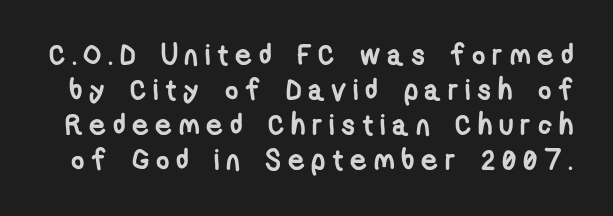
The image shows 29 px semibold, condensed sans-serif type; set line spacing 1.21x, unusually wide letter spacing (+0.23 em), not underlined; low stroke contrast and a medium x-height.
